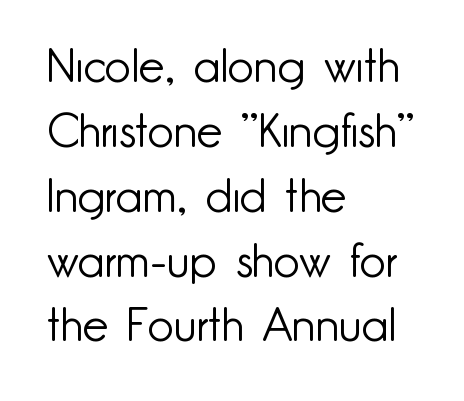
Q: Is the text bold? A: No.
Q: Is the text italic (slanted)? A: No, it is upright.
Q: Is the typeface a serif or a sans-serif typeface? A: Sans-serif.
Q: Is the text underlined? A: No.
Q: How is the paragraph aligned? A: Left-aligned.
Q: Is the spacing between letters normal or unusually wide? A: Normal.
Q: Is the spacing between lines tight, normal or loose? A: Normal.
Q: Width (condensed, normal, or wide)? A: Normal.
Q: Stroke contrast? A: Low.
Q: x-height? A: Small.
Q: Monospaced? A: No.
